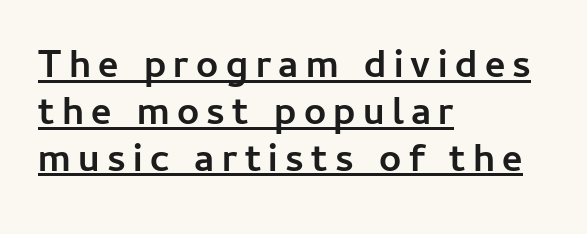
{"serif": "no", "italic": "no", "bold": "yes", "weight": "semibold", "width": "normal", "stroke_contrast": "low", "x_height": "medium", "monospaced": "no", "underline": "yes", "align": "left", "line_spacing_ratio": 1.2, "glyph_px": 39}
